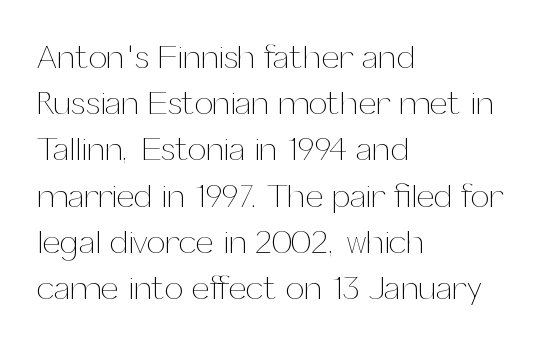
A classic flush-left, rag-right setting is used for this passage. Rendered with straight, roman letterforms. Spacing verdict: proportional, widths tailored to each character. Vertically, the passage feels balanced, rows spaced as you'd expect. Vertical stems look standard width or narrower in stroke. Letter spacing: default.
